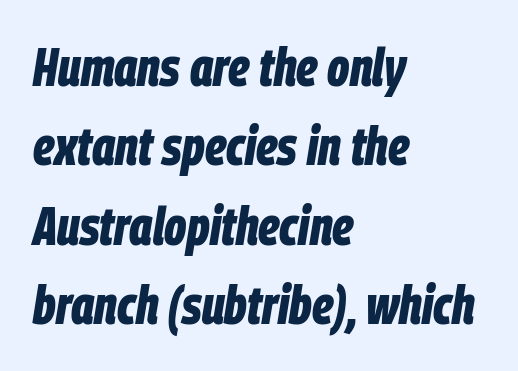
The image shows 54 px bold, condensed type, italic (leaning right); set left-aligned, normal line spacing (1.47x), normal letter spacing, not underlined; low stroke contrast and a large x-height.
